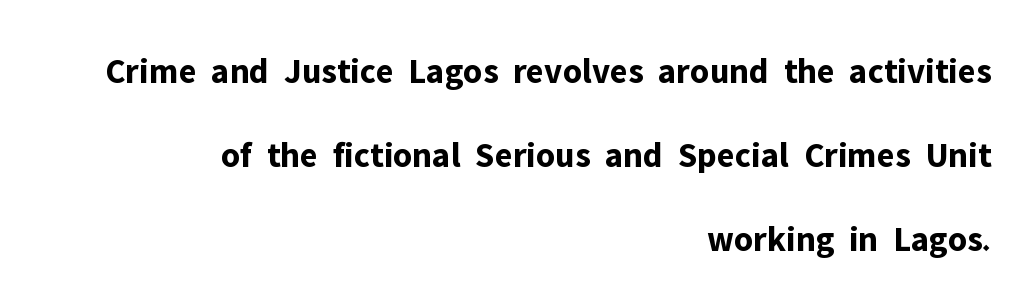
Q: Is the text bold? A: Yes.
Q: Is the text italic (slanted)? A: No, it is upright.
Q: Is the typeface a serif or a sans-serif typeface? A: Sans-serif.
Q: Is the text underlined? A: No.
Q: How is the paragraph aligned? A: Right-aligned.
Q: Is the spacing between letters normal or unusually wide? A: Normal.
Q: Is the spacing between lines tight, normal or loose? A: Loose.
Q: Width (condensed, normal, or wide)? A: Normal.
Q: Stroke contrast? A: Low.
Q: x-height? A: Medium.
Q: Monospaced? A: No.
